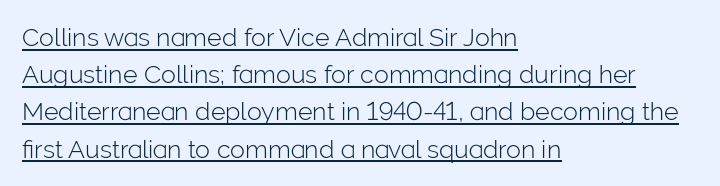
The image shows 25 px text type, upright; set left-aligned, normal line spacing (1.49x), normal letter spacing, underlined.
